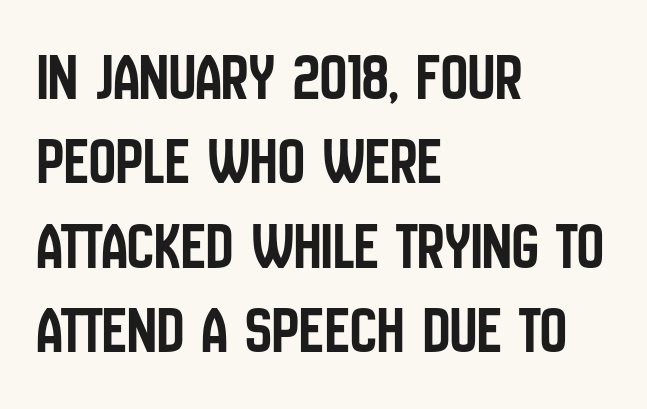
Q: Is the text italic (slanted)? A: No, it is upright.
Q: Is the typeface a serif or a sans-serif typeface? A: Sans-serif.
Q: Is the text underlined? A: No.
Q: How is the paragraph aligned? A: Left-aligned.
Q: Is the spacing between letters normal or unusually wide? A: Normal.
Q: Is the spacing between lines tight, normal or loose? A: Normal.
Q: Width (condensed, normal, or wide)? A: Condensed.
Q: Stroke contrast? A: Low.
Q: x-height? A: Large.
Q: Monospaced? A: No.
